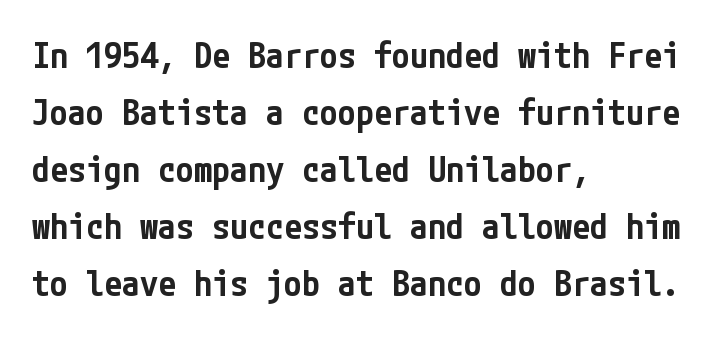
{"serif": "no", "italic": "no", "bold": "semi", "weight": "semibold", "width": "condensed", "stroke_contrast": "low", "x_height": "medium", "underline": "no", "align": "left", "line_spacing": "normal", "line_spacing_ratio": 1.58, "letter_spacing": "normal", "letter_spacing_em": 0.0, "glyph_px": 36}
